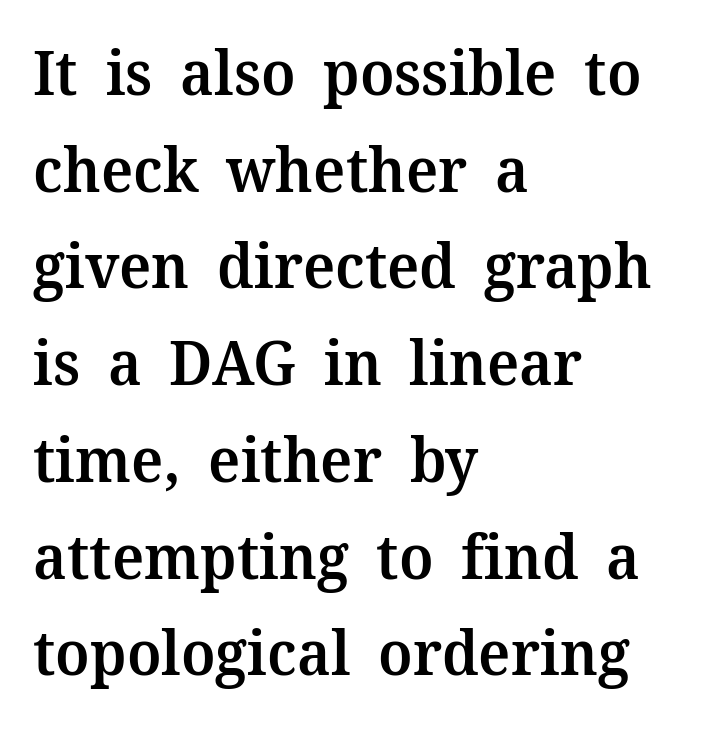
Q: Is the text bold? A: Semi-bold.
Q: Is the text italic (slanted)? A: No, it is upright.
Q: Is the typeface a serif or a sans-serif typeface? A: Serif.
Q: Is the text underlined? A: No.
Q: How is the paragraph aligned? A: Left-aligned.
Q: Is the spacing between letters normal or unusually wide? A: Normal.
Q: Is the spacing between lines tight, normal or loose? A: Normal.
Q: Width (condensed, normal, or wide)? A: Normal.
Q: Stroke contrast? A: Medium.
Q: x-height? A: Medium.
Q: Monospaced? A: No.
